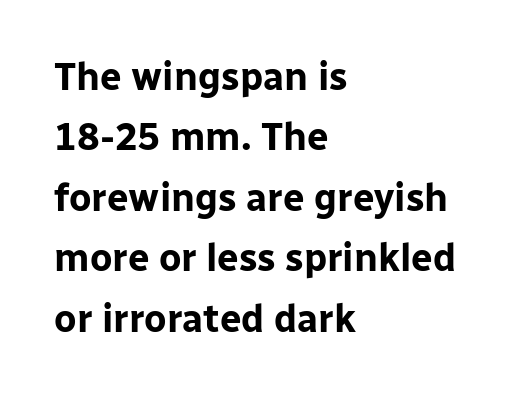
Q: Is the text bold? A: Yes.
Q: Is the text italic (slanted)? A: No, it is upright.
Q: Is the typeface a serif or a sans-serif typeface? A: Sans-serif.
Q: Is the text underlined? A: No.
Q: How is the paragraph aligned? A: Left-aligned.
Q: Is the spacing between letters normal or unusually wide? A: Normal.
Q: Is the spacing between lines tight, normal or loose? A: Normal.
Q: Width (condensed, normal, or wide)? A: Normal.
Q: Stroke contrast? A: Low.
Q: x-height? A: Medium.
Q: Monospaced? A: No.
